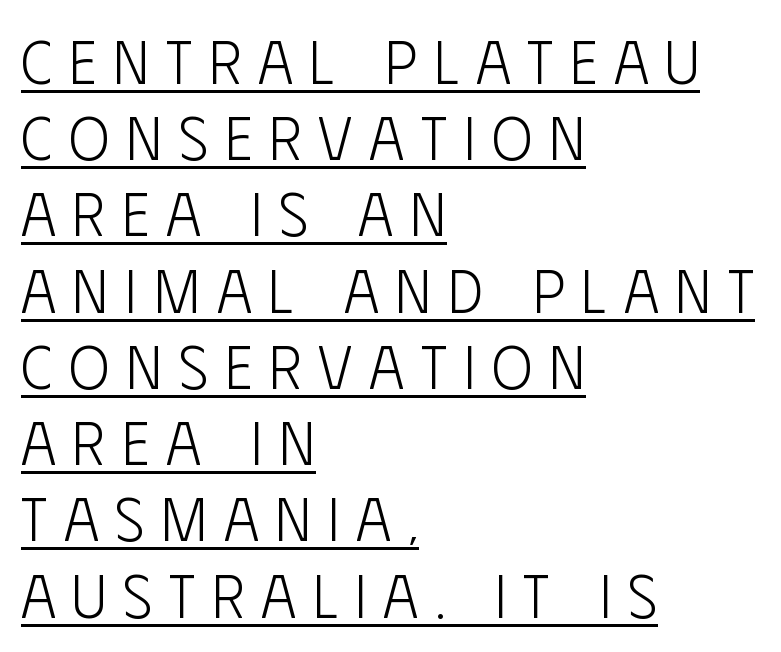
Q: Is the text bold? A: No.
Q: Is the text italic (slanted)? A: No, it is upright.
Q: Is the typeface a serif or a sans-serif typeface? A: Sans-serif.
Q: Is the text underlined? A: Yes.
Q: How is the paragraph aligned? A: Left-aligned.
Q: Is the spacing between letters normal or unusually wide? A: Unusually wide.
Q: Is the spacing between lines tight, normal or loose? A: Normal.
Q: Width (condensed, normal, or wide)? A: Condensed.
Q: Stroke contrast? A: Low.
Q: x-height? A: Large.
Q: Monospaced? A: No.
